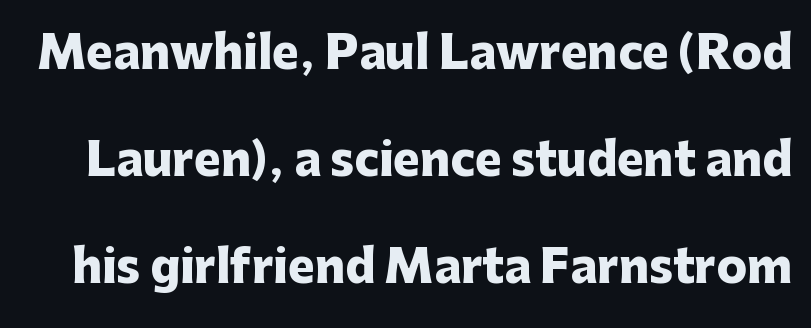
{"serif": "no", "italic": "no", "bold": "yes", "weight": "heavy", "width": "normal", "stroke_contrast": "low", "x_height": "medium", "monospaced": "no", "underline": "no", "line_spacing": "loose", "line_spacing_ratio": 2.38, "letter_spacing": "normal", "letter_spacing_em": 0.0, "glyph_px": 45}
